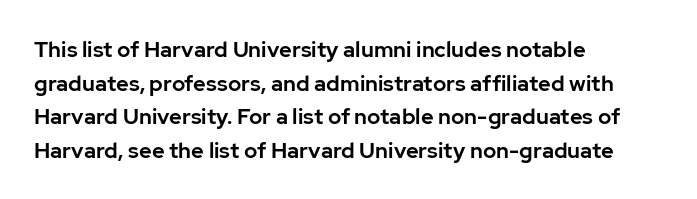
Q: Is the text italic (slanted)? A: No, it is upright.
Q: Is the text underlined? A: No.
Q: How is the paragraph aligned? A: Left-aligned.
Q: Is the spacing between letters normal or unusually wide? A: Normal.
Q: Is the spacing between lines tight, normal or loose? A: Normal.
